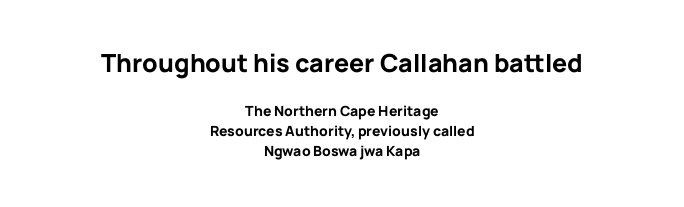
Q: Is the text bold? A: Yes.
Q: Is the text italic (slanted)? A: No, it is upright.
Q: Is the text underlined? A: No.
Q: How is the paragraph aligned? A: Centered.
Q: Is the spacing between letters normal or unusually wide? A: Normal.
Q: Is the spacing between lines tight, normal or loose? A: Normal.
Q: Which block of text is set in a larger size, the first (top) or the second (bottom)? A: The first (top) one.
